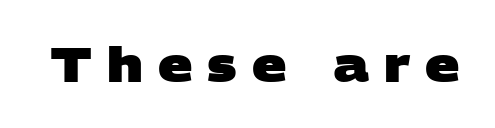
{"serif": "no", "bold": "yes", "weight": "heavy", "width": "wide", "stroke_contrast": "low", "x_height": "large", "monospaced": "no", "underline": "no", "letter_spacing": "wide", "letter_spacing_em": 0.31, "glyph_px": 48}
